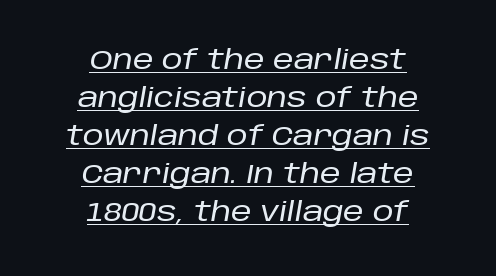
Q: Is the text italic (slanted)? A: Yes, it leans right by about 10 degrees.
Q: Is the text underlined? A: Yes.
Q: How is the paragraph aligned? A: Centered.
Q: Is the spacing between letters normal or unusually wide? A: Normal.
Q: Is the spacing between lines tight, normal or loose? A: Normal.
